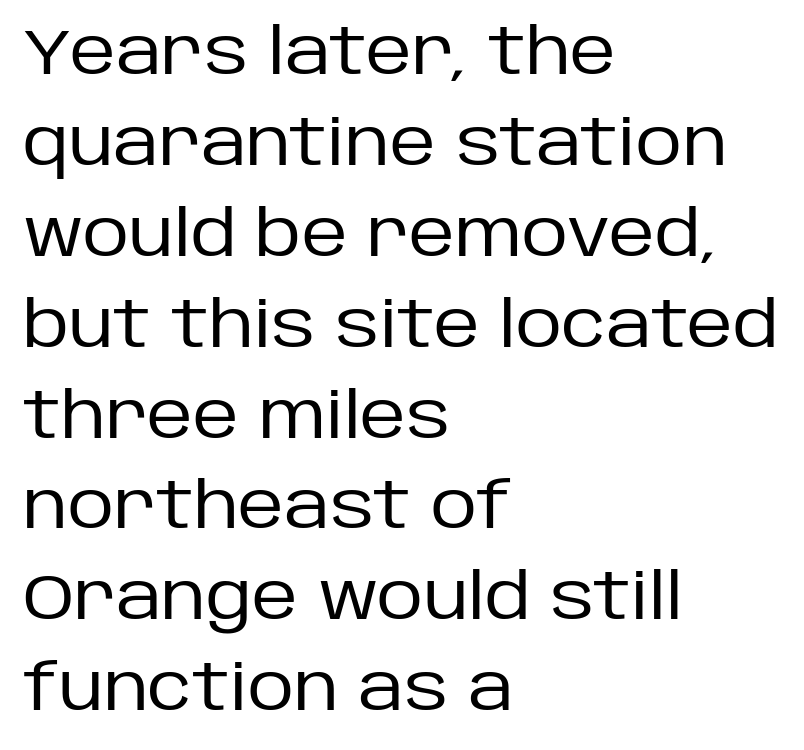
{"serif": "no", "italic": "no", "bold": "no", "weight": "regular", "width": "normal", "stroke_contrast": "low", "x_height": "large", "monospaced": "no", "underline": "no", "align": "left", "line_spacing": "normal", "line_spacing_ratio": 1.42, "letter_spacing": "normal", "letter_spacing_em": 0.0, "glyph_px": 64}
